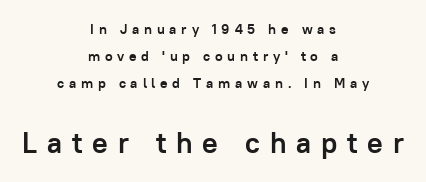
Q: Is the text bold? A: Yes.
Q: Is the text italic (slanted)? A: No, it is upright.
Q: Is the typeface a serif or a sans-serif typeface? A: Sans-serif.
Q: Is the text underlined? A: No.
Q: How is the paragraph aligned? A: Centered.
Q: Is the spacing between letters normal or unusually wide? A: Unusually wide.
Q: Is the spacing between lines tight, normal or loose? A: Loose.
Q: Which block of text is set in a larger size, the first (top) or the second (bottom)? A: The second (bottom) one.
Q: Width (condensed, normal, or wide)? A: Normal.
Q: Stroke contrast? A: Low.
Q: x-height? A: Medium.
Q: Monospaced? A: No.
